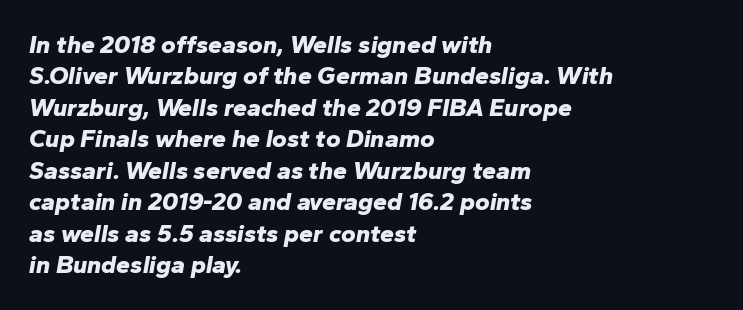
Q: Is the text bold? A: Yes.
Q: Is the text italic (slanted)? A: Yes, it leans right by about 10 degrees.
Q: Is the text underlined? A: No.
Q: How is the paragraph aligned? A: Left-aligned.
Q: Is the spacing between letters normal or unusually wide? A: Normal.
Q: Is the spacing between lines tight, normal or loose? A: Normal.
